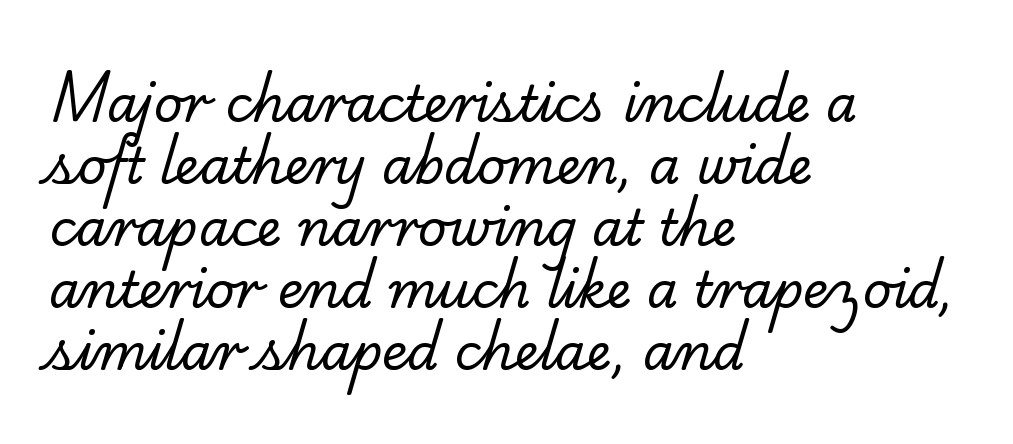
Words appear dense and cohesive because spacing is normal. Compared with a centered layout, this one pins lines to the left instead. Here the designer chose a conventional face with non-uniform glyph widths.
